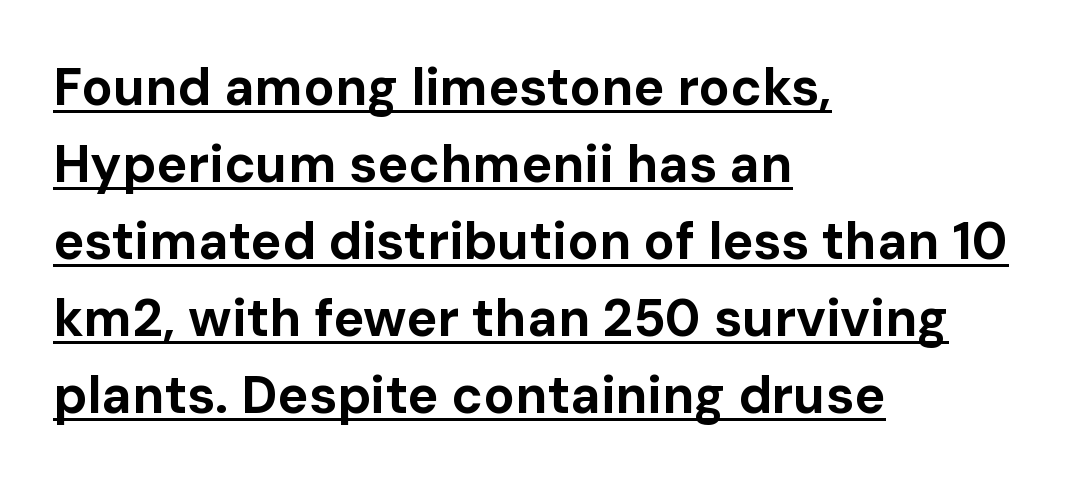
{"serif": "no", "italic": "no", "bold": "yes", "weight": "bold", "width": "normal", "stroke_contrast": "low", "x_height": "medium", "monospaced": "no", "underline": "yes", "align": "left", "line_spacing": "normal", "line_spacing_ratio": 1.48, "letter_spacing": "normal", "letter_spacing_em": 0.0, "glyph_px": 52}
